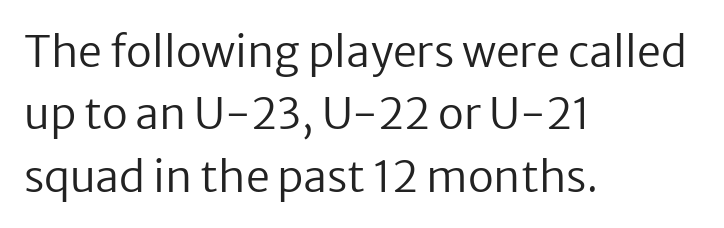
The image shows 43 px regular-weight sans-serif type, upright; set left-aligned, normal line spacing (1.45x), normal letter spacing, not underlined; low stroke contrast and a medium x-height.
